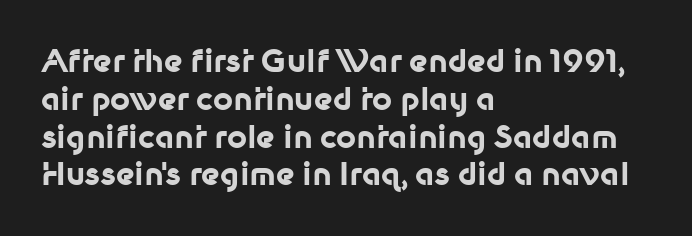
The passage shown has conventional tracking throughout. Note: no serifs on the glyphs. Every row of glyphs begins at an identical x-position on the left. Each row of text sits above clean, open space.
